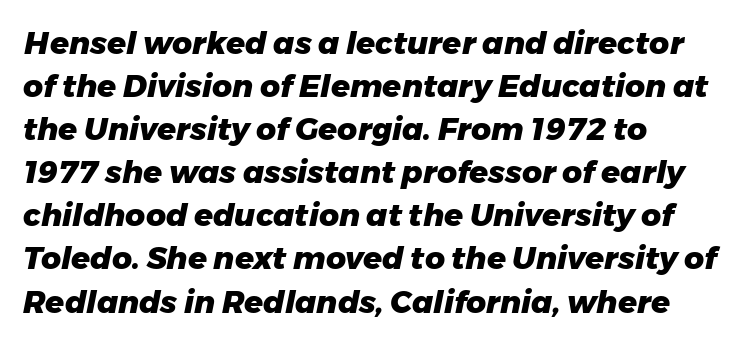
{"italic": "yes", "lean": "right", "slant_degrees": 11, "bold": "yes", "weight": "heavy", "width": "normal", "stroke_contrast": "low", "x_height": "medium", "monospaced": "no", "underline": "no", "align": "left", "line_spacing": "normal", "line_spacing_ratio": 1.39, "letter_spacing": "normal", "letter_spacing_em": 0.0, "glyph_px": 31}
